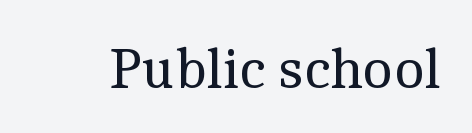
{"serif": "yes", "italic": "no", "bold": "no", "weight": "regular", "width": "normal", "x_height": "medium", "monospaced": "no", "underline": "no", "letter_spacing": "normal", "letter_spacing_em": 0.0, "glyph_px": 59}
